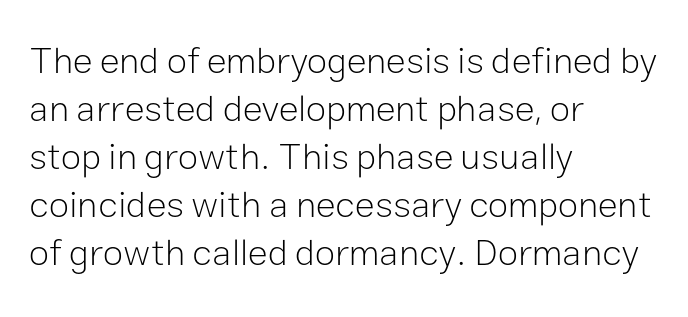
{"serif": "no", "italic": "no", "bold": "no", "weight": "light", "width": "normal", "stroke_contrast": "low", "x_height": "medium", "monospaced": "no", "underline": "no", "align": "left", "line_spacing": "normal", "line_spacing_ratio": 1.3, "letter_spacing": "normal", "letter_spacing_em": 0.0, "glyph_px": 37}
